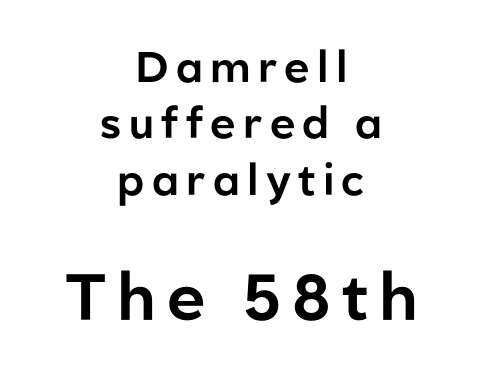
The image shows 65 px sans-serif type, upright; set centered, normal line spacing (1.31x), not underlined; the second (bottom) block is 1.51x larger; low stroke contrast and a medium x-height.
